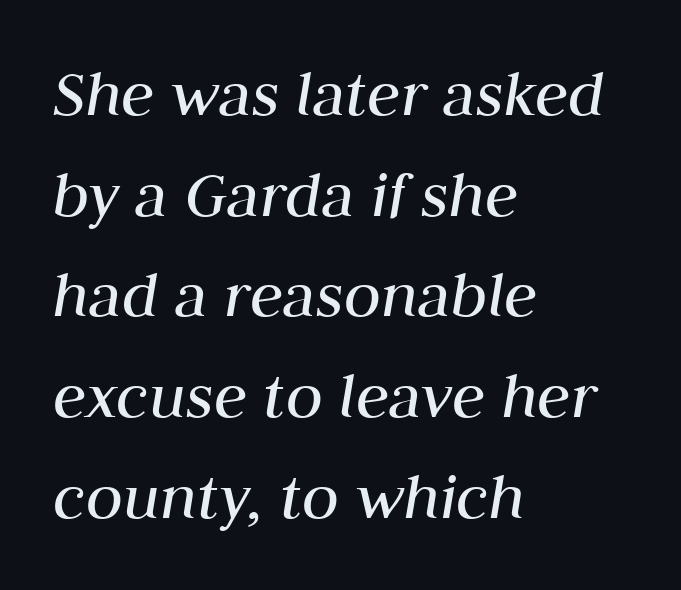
Letters rest on an invisible, unmarked baseline. An italicized treatment has been applied to the whole sample. This sample keeps an unexceptional amount of space between lines. The rag falls on the right side of this text block.
